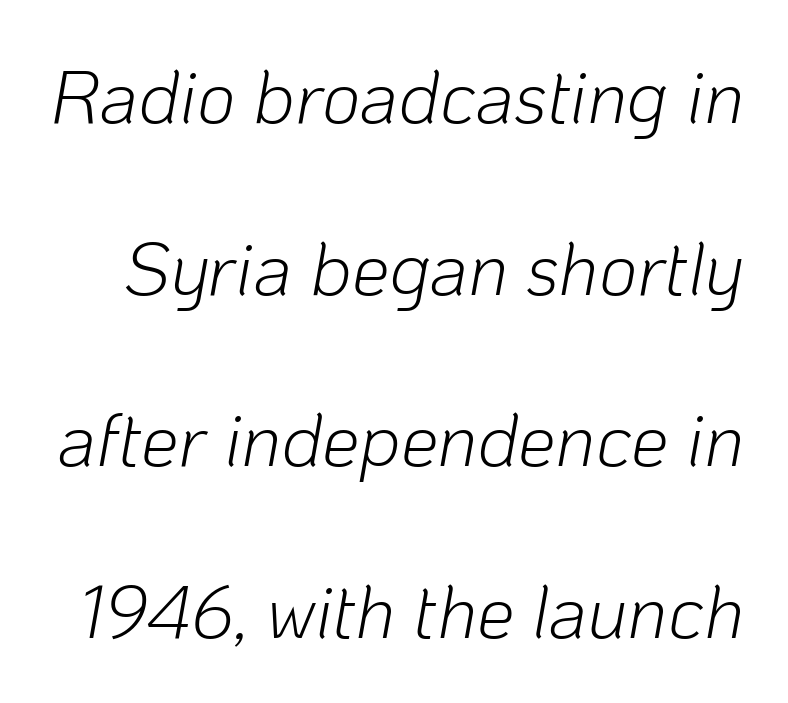
{"italic": "yes", "lean": "right", "slant_degrees": 10, "bold": "no", "weight": "light", "width": "normal", "stroke_contrast": "low", "x_height": "medium", "monospaced": "no", "underline": "no", "line_spacing": "loose", "line_spacing_ratio": 2.29, "letter_spacing": "normal", "letter_spacing_em": 0.0, "glyph_px": 75}
